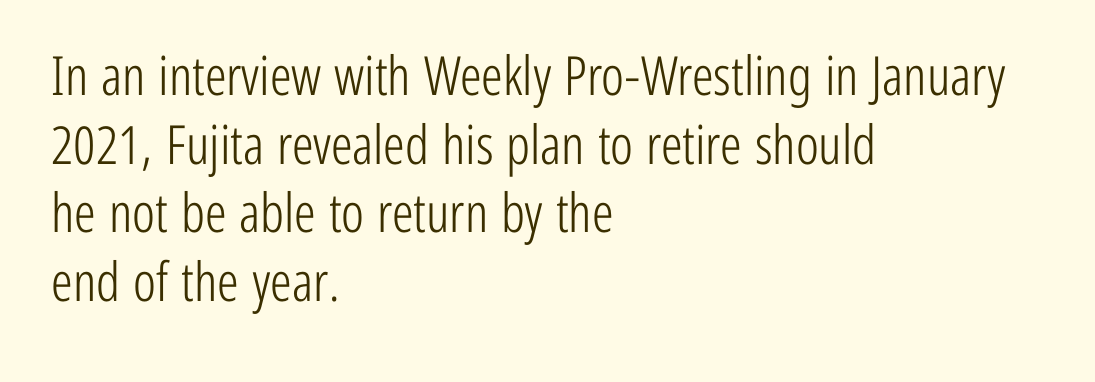
The image shows 54 px light, condensed sans-serif type, upright; set left-aligned, normal line spacing (1.27x), normal letter spacing, not underlined; low stroke contrast and a medium x-height.
